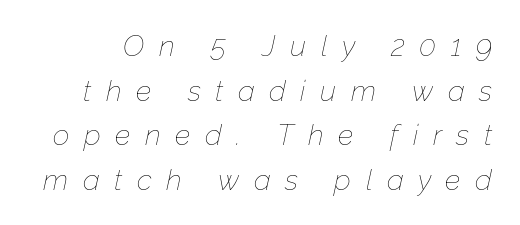
Someone cranked the tracking dial way up on this one. Evenly set lines give the paragraph a standard silhouette. Descenders hang freely into open space. The weight tops out at a normal text grade.
